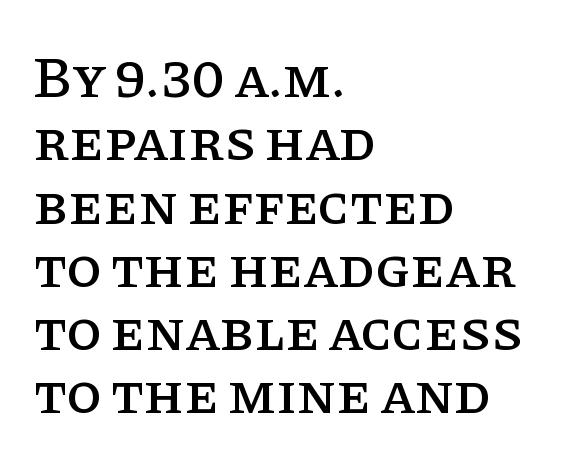
{"serif": "yes", "italic": "no", "width": "normal", "stroke_contrast": "low", "x_height": "large", "monospaced": "no", "underline": "no", "align": "left", "line_spacing": "tight", "line_spacing_ratio": 1.11, "letter_spacing": "normal", "letter_spacing_em": 0.0, "glyph_px": 57}
